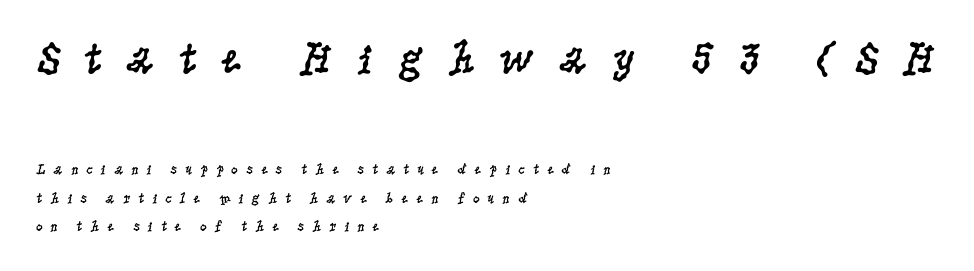
Note: serifs present on the glyphs. Compared with typical body copy, the letter spacing here is much looser. Think of a printed novel: that variable character pitch is what you see here. Vertical stems look standard width or narrower in stroke. The block of text is sparse from top to bottom, with ample space between rows.
